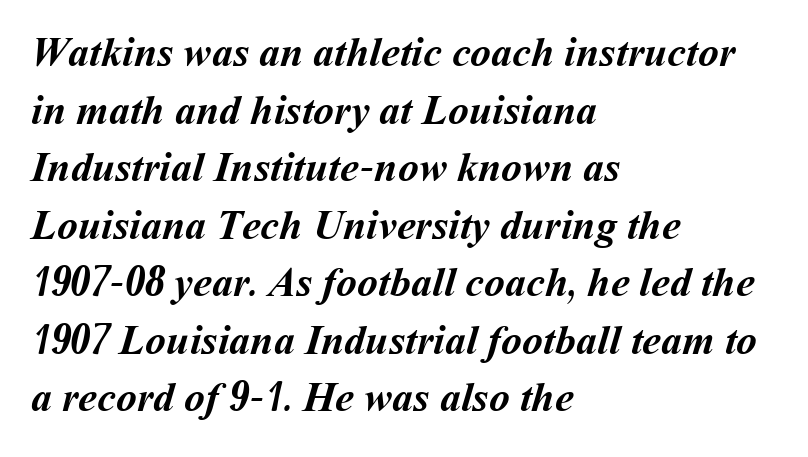
{"bold": "yes", "weight": "semibold", "width": "normal", "stroke_contrast": "medium", "x_height": "medium", "monospaced": "no", "underline": "no", "align": "left", "line_spacing": "normal", "line_spacing_ratio": 1.37, "letter_spacing": "normal", "letter_spacing_em": 0.0, "glyph_px": 42}
